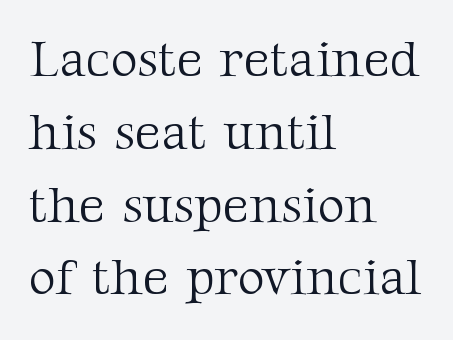
Any mark beneath the type? The region is blank. Character widths vary here, with narrow letters taking less room than wide ones. Regarding serifs, this sample has them. Teacher's note: observe the even left margin — that is flush-left alignment.
